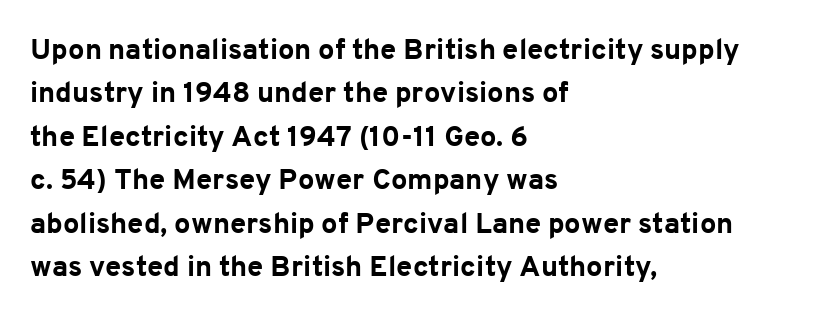
Q: Is the text bold? A: Yes.
Q: Is the text italic (slanted)? A: No, it is upright.
Q: Is the typeface a serif or a sans-serif typeface? A: Sans-serif.
Q: Is the text underlined? A: No.
Q: How is the paragraph aligned? A: Left-aligned.
Q: Is the spacing between letters normal or unusually wide? A: Normal.
Q: Is the spacing between lines tight, normal or loose? A: Normal.
Q: Width (condensed, normal, or wide)? A: Normal.
Q: Stroke contrast? A: Low.
Q: x-height? A: Medium.
Q: Monospaced? A: No.
